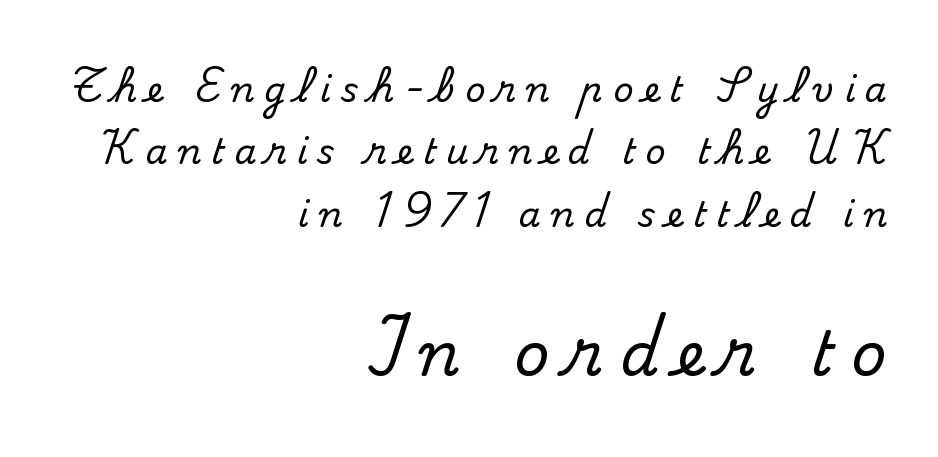
The passage shown begins with its smaller block and ends with its larger one. These lines are rendered in a variable-pitch font.
